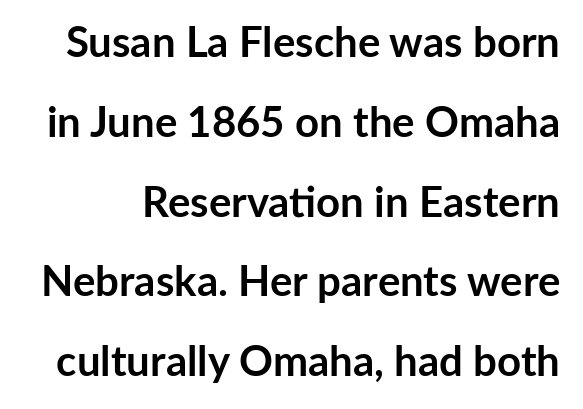
The image shows 42 px semibold sans-serif type, upright; set loose line spacing (1.9x), normal letter spacing, not underlined; low stroke contrast and a medium x-height.
